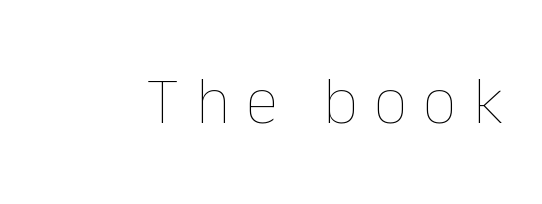
Q: Is the text bold? A: No.
Q: Is the text italic (slanted)? A: No, it is upright.
Q: Is the text underlined? A: No.
Q: Is the spacing between letters normal or unusually wide? A: Unusually wide.
Q: Width (condensed, normal, or wide)? A: Normal.
Q: Stroke contrast? A: Low.
Q: x-height? A: Medium.
Q: Monospaced? A: No.
